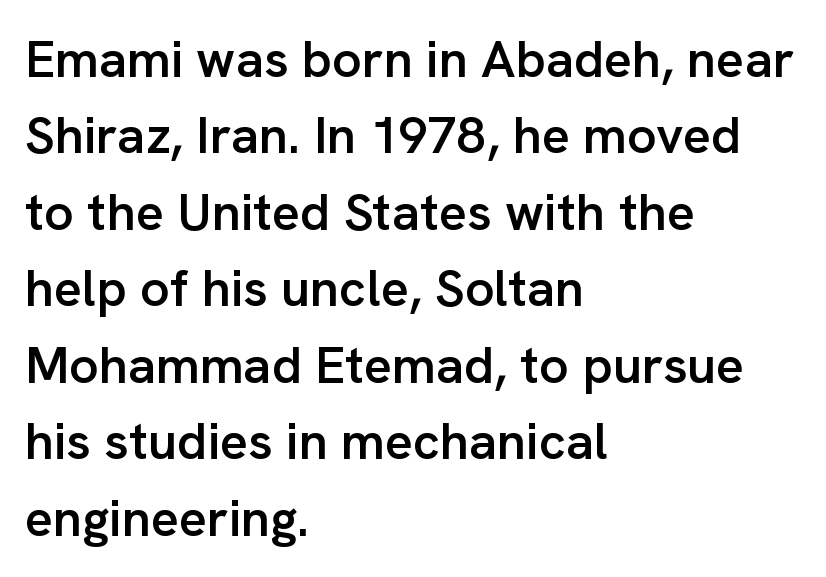
{"serif": "no", "italic": "no", "bold": "semi", "weight": "semibold", "width": "normal", "stroke_contrast": "low", "x_height": "medium", "monospaced": "no", "underline": "no", "align": "left", "line_spacing": "normal", "line_spacing_ratio": 1.47, "letter_spacing": "normal", "letter_spacing_em": 0.0, "glyph_px": 52}
